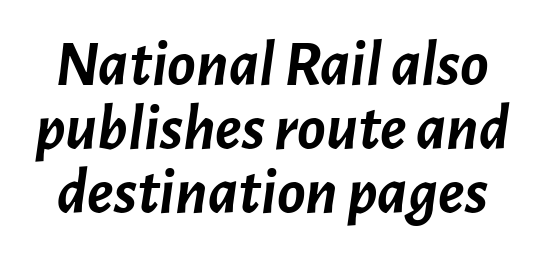
Words appear dense and cohesive because spacing is normal. The leading is snug, giving the passage a crowded texture. Here the designer chose a conventional face with non-uniform glyph widths. The words here are not underlined.
